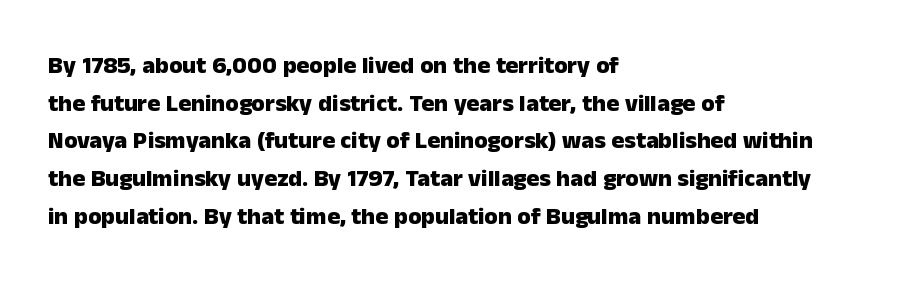
Heavy, bold letterforms. Quick note: underline off. The space between consecutive lines is moderate. This is roman type, the default non-slanted kind. The compositor pushed each line to the left boundary.
